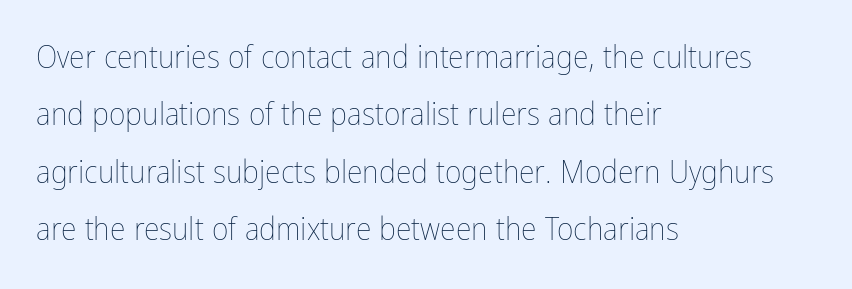
The tracking reads as untouched default to a designer's eye. Spacing verdict: proportional, widths tailored to each character. Does the copy run flush right? No — it runs flush left. Weight: regular or lighter. You can tell it's not italic because the verticals are truly vertical.
